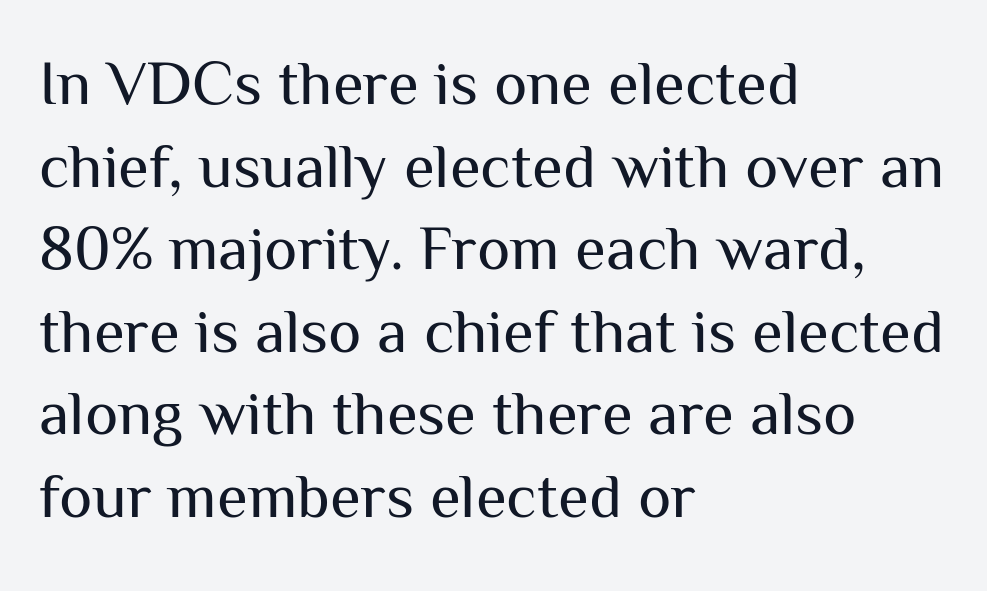
{"serif": "no", "italic": "no", "bold": "no", "weight": "regular", "width": "normal", "stroke_contrast": "medium", "x_height": "medium", "monospaced": "no", "underline": "no", "align": "left", "line_spacing": "normal", "line_spacing_ratio": 1.31, "letter_spacing": "normal", "letter_spacing_em": 0.0, "glyph_px": 63}
